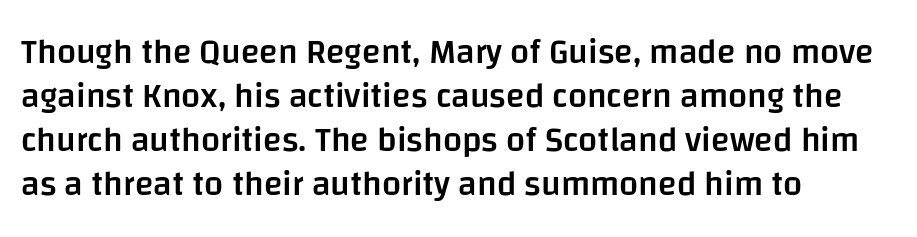
These lines stack with their left ends in a neat column. Serifs: no, the terminals of the letterforms are clean. Moderately thickened strokes mark this as semibold type. Every stem runs plumb, perpendicular to the baseline. Tracking value appears to be zero — textbook default spacing.
